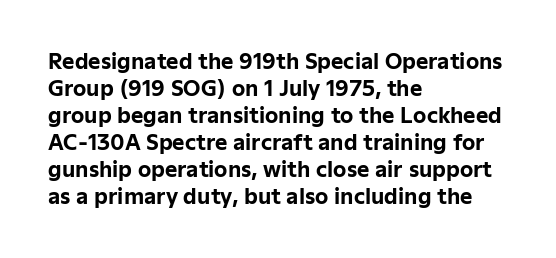
{"italic": "no", "bold": "yes", "underline": "no", "align": "left", "line_spacing": "normal", "line_spacing_ratio": 1.29, "letter_spacing": "normal", "letter_spacing_em": 0.0, "glyph_px": 21}
